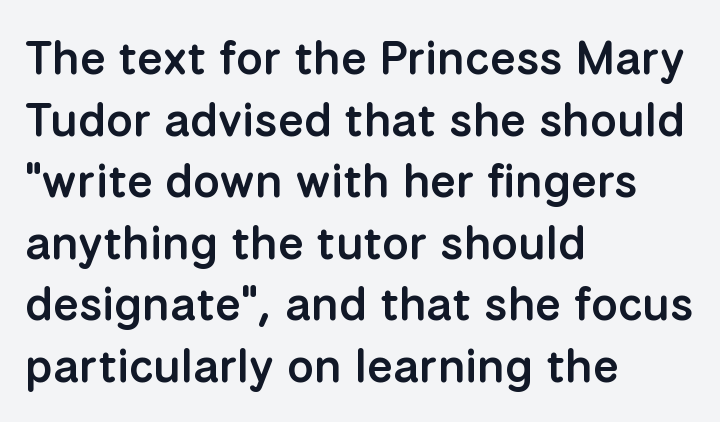
{"serif": "no", "italic": "no", "bold": "semi", "weight": "semibold", "width": "normal", "stroke_contrast": "low", "x_height": "medium", "monospaced": "no", "underline": "no", "align": "left", "line_spacing": "normal", "line_spacing_ratio": 1.31, "letter_spacing": "normal", "letter_spacing_em": 0.0, "glyph_px": 47}
